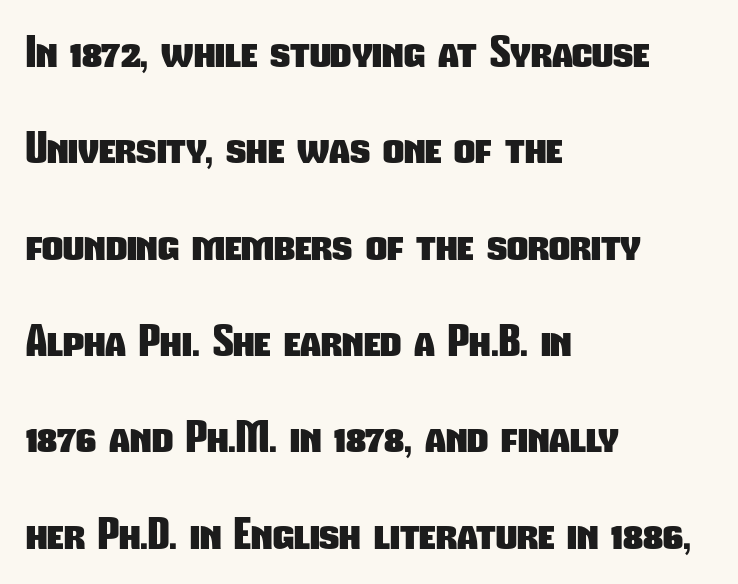
This rendering employs a face without finishing strokes, i.e., a sans-serif. These lines are set flush left with a ragged right edge. This block would shrink considerably if given ordinary leading; it's expanded now. You could not count columns in this text — the font is proportionally spaced. These lines carry a lot of weight — the face is fully bold.
